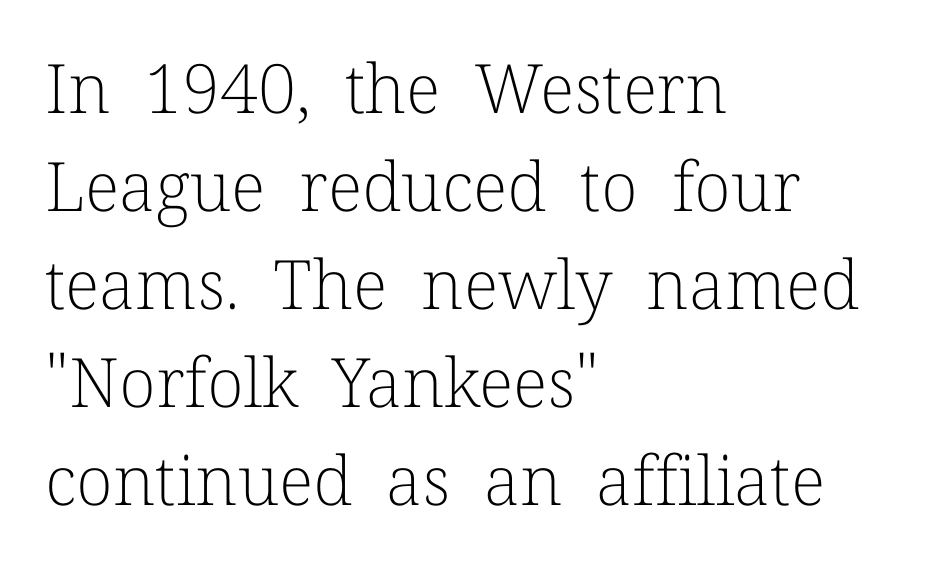
The image shows 68 px light serif type, upright; set left-aligned, normal line spacing (1.44x), normal letter spacing, not underlined; low stroke contrast and a medium x-height.
